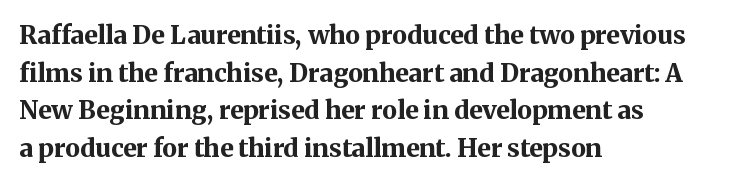
Q: Is the text bold? A: Yes.
Q: Is the text italic (slanted)? A: No, it is upright.
Q: Is the text underlined? A: No.
Q: How is the paragraph aligned? A: Left-aligned.
Q: Is the spacing between letters normal or unusually wide? A: Normal.
Q: Is the spacing between lines tight, normal or loose? A: Normal.
